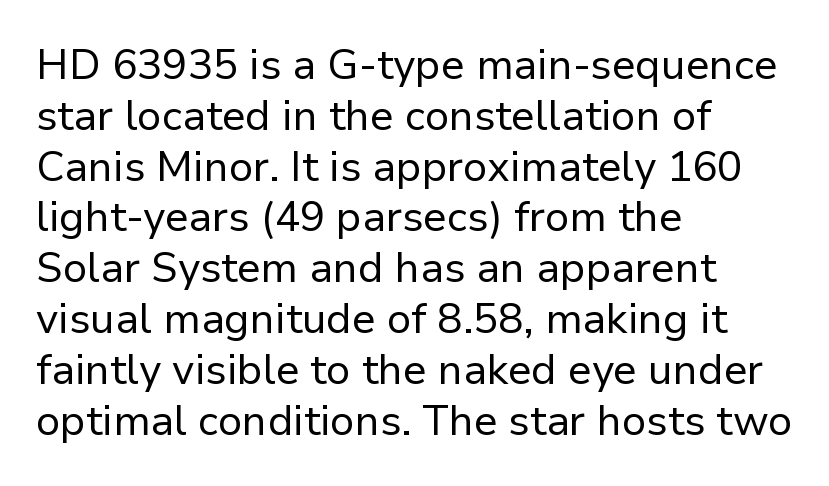
Letters rest on an invisible, unmarked baseline. On a weight scale, this lands at 450 or below. Here the designer chose a conventional face with non-uniform glyph widths. A classic flush-left, rag-right setting is used for this passage. Type style note: lacks serifs.
